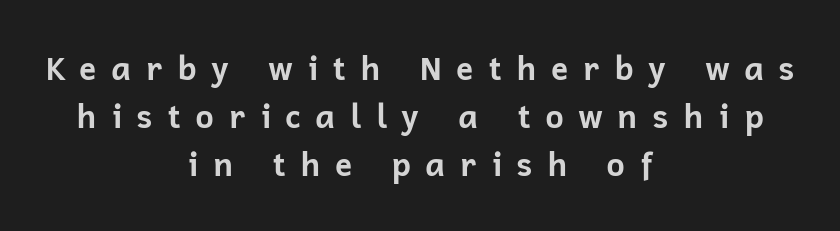
Observe the absence of serifs on each vertical stroke in this sample. The passage shown has open, widely tracked lettering throughout. The face used here is proportionally spaced, like ordinary book or web type. Students, observe: this is what conventionally led text looks like. Notice how the passage keeps no hard edge, just a central spine. A clean baseline with only descenders dipping below it.
